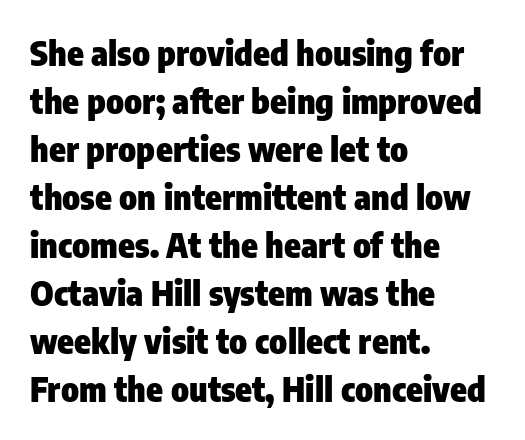
The image shows 34 px heavy, condensed sans-serif type, upright; set left-aligned, normal line spacing (1.41x), normal letter spacing, not underlined; low stroke contrast and a medium x-height.
